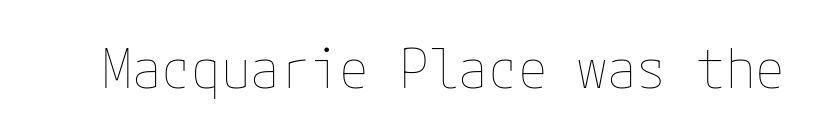
Short note: letters normally spaced. Letters rest on an invisible, unmarked baseline. Is this a heavy cut? Hardly; it is regular or lighter. Italic: no, the glyphs are upright roman.
